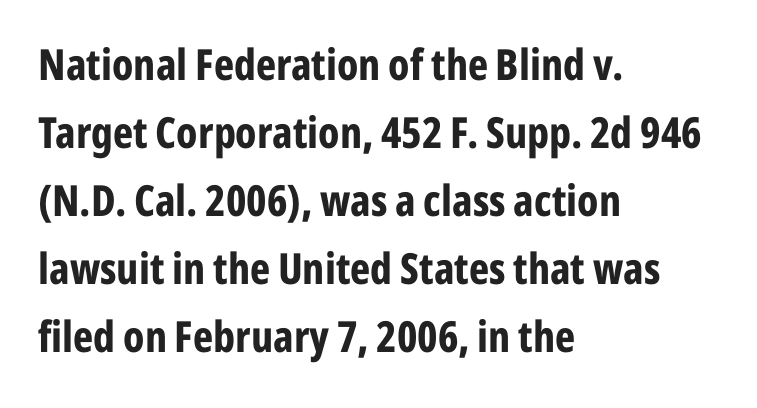
Q: Is the text bold? A: Yes.
Q: Is the text italic (slanted)? A: No, it is upright.
Q: Is the typeface a serif or a sans-serif typeface? A: Sans-serif.
Q: Is the text underlined? A: No.
Q: How is the paragraph aligned? A: Left-aligned.
Q: Is the spacing between letters normal or unusually wide? A: Normal.
Q: Is the spacing between lines tight, normal or loose? A: Normal.
Q: Width (condensed, normal, or wide)? A: Condensed.
Q: Stroke contrast? A: Low.
Q: x-height? A: Medium.
Q: Monospaced? A: No.
